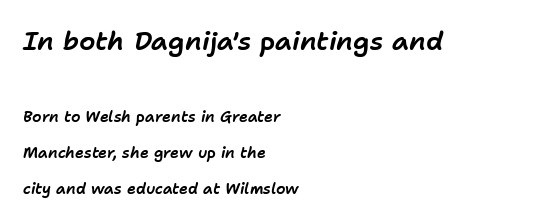
Quick note: interline space is abundant. Any mark beneath the type? The region is blank. Reading down the block, your eye returns to a fixed left position each line. Two sizes are in play, and the larger belongs to the first block. This sample uses an oblique cut, with every glyph tilted off the vertical.
